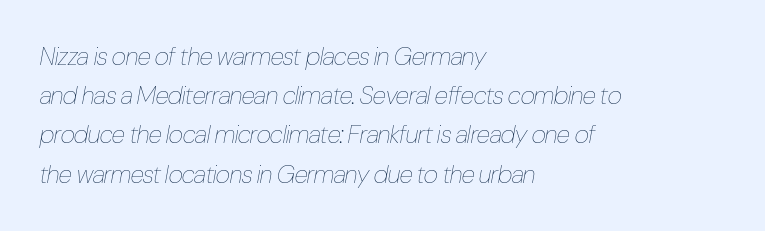
{"italic": "yes", "lean": "right", "slant_degrees": 10, "bold": "no", "underline": "no", "align": "left", "line_spacing": "normal", "line_spacing_ratio": 1.57, "letter_spacing": "normal", "letter_spacing_em": 0.0, "glyph_px": 25}
